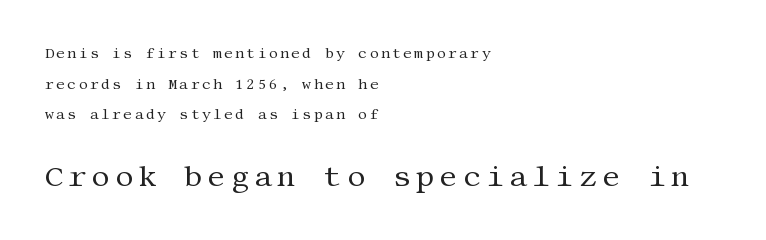
The paragraph shown leans on its left margin. Small over large — that's the arrangement of the two blocks here. Upright lettering throughout. The space directly below the letters is spotless. The vertical gap from one line to the next is large. What kind of face is this? One with serifs.
